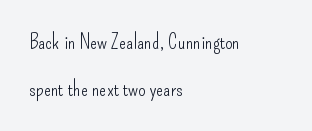
Q: Is the text bold? A: No.
Q: Is the text italic (slanted)? A: No, it is upright.
Q: Is the text underlined? A: No.
Q: How is the paragraph aligned? A: Left-aligned.
Q: Is the spacing between letters normal or unusually wide? A: Normal.
Q: Is the spacing between lines tight, normal or loose? A: Loose.
